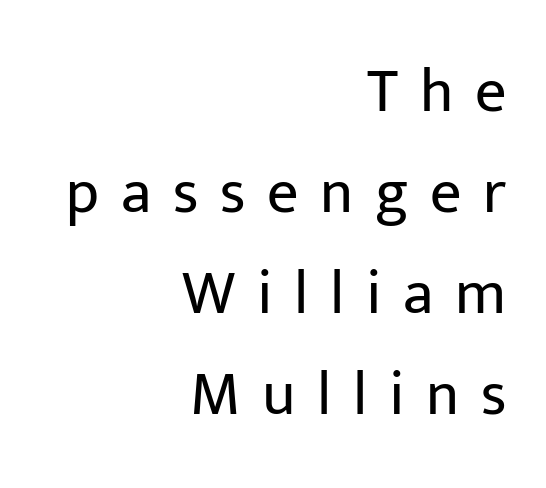
{"serif": "no", "italic": "no", "bold": "no", "weight": "regular", "width": "normal", "stroke_contrast": "low", "x_height": "medium", "monospaced": "no", "underline": "no", "align": "right", "line_spacing": "normal", "line_spacing_ratio": 1.63, "letter_spacing": "wide", "letter_spacing_em": 0.35, "glyph_px": 62}
